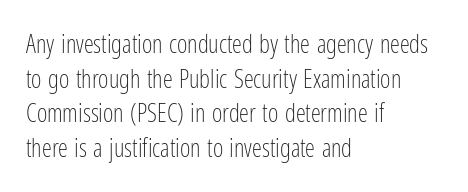
The letters stand straight up with perfectly vertical stems. The typesetter chose a ragged-right arrangement here. What's the leading like? Ordinary, nothing unusual. Nothing unusual about the tracking: characters are spaced as the font intends. Is the stroke heavy? The answer is a plain regular-or-lighter.
